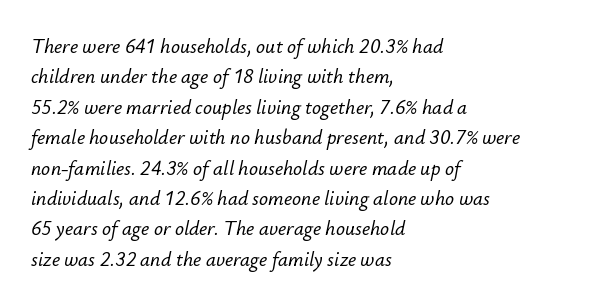
{"italic": "yes", "lean": "right", "slant_degrees": 12, "underline": "no", "align": "left", "line_spacing": "normal", "line_spacing_ratio": 1.52, "letter_spacing": "normal", "letter_spacing_em": 0.0, "glyph_px": 20}
